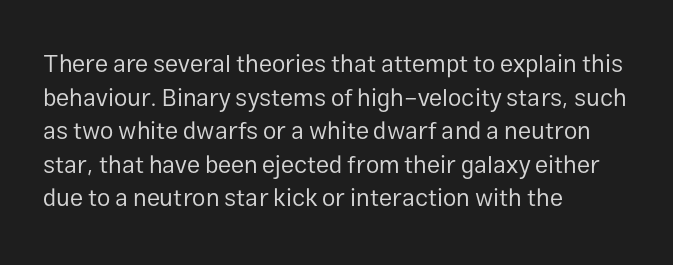
Q: Is the text bold? A: No.
Q: Is the text italic (slanted)? A: No, it is upright.
Q: Is the text underlined? A: No.
Q: How is the paragraph aligned? A: Left-aligned.
Q: Is the spacing between letters normal or unusually wide? A: Normal.
Q: Is the spacing between lines tight, normal or loose? A: Normal.
